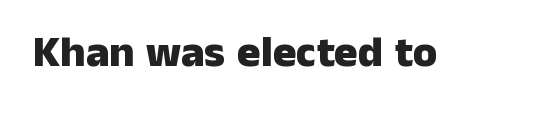
Q: Is the text bold? A: Yes.
Q: Is the text italic (slanted)? A: No, it is upright.
Q: Is the typeface a serif or a sans-serif typeface? A: Sans-serif.
Q: Is the text underlined? A: No.
Q: Is the spacing between letters normal or unusually wide? A: Normal.
Q: Width (condensed, normal, or wide)? A: Normal.
Q: Stroke contrast? A: Low.
Q: x-height? A: Medium.
Q: Monospaced? A: No.
